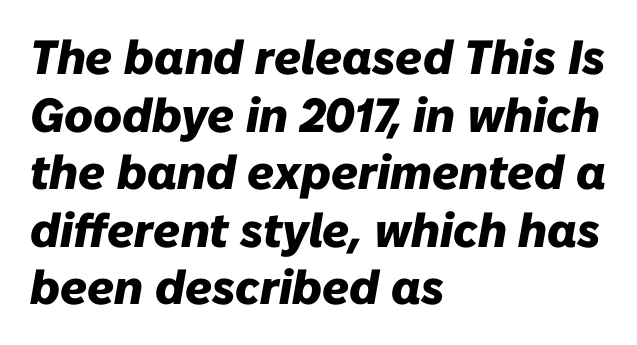
{"italic": "yes", "lean": "right", "slant_degrees": 10, "bold": "yes", "weight": "heavy", "width": "normal", "stroke_contrast": "low", "x_height": "medium", "monospaced": "no", "underline": "no", "align": "left", "line_spacing_ratio": 1.2, "letter_spacing": "normal", "letter_spacing_em": 0.0, "glyph_px": 48}
